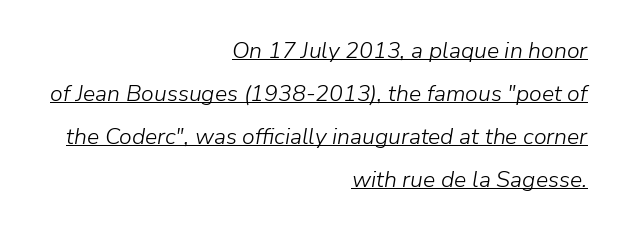
The image shows 23 px text type, italic (leaning right); set right-aligned, line spacing 1.87x, normal letter spacing, underlined.
